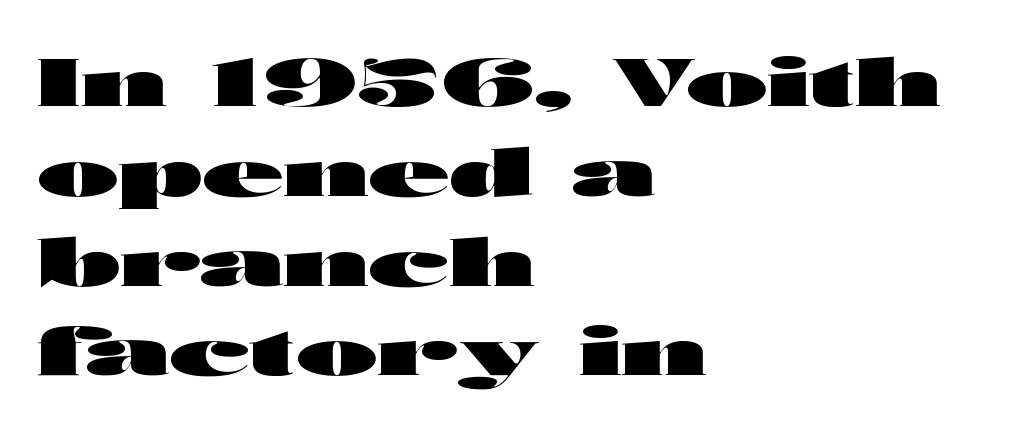
The image shows 66 px heavy, wide sans-serif type, upright; set left-aligned, normal line spacing (1.36x), normal letter spacing, not underlined; high stroke contrast and a medium x-height.
